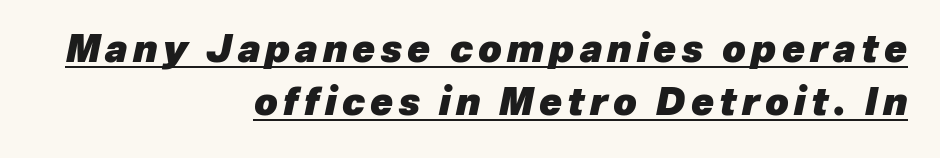
This sample uses an oblique cut, with every glyph tilted off the vertical. Check the space under the baseline: a stroke is drawn there. The face used here has the dense, thick strokes of a bold. This rendering uses right alignment, leaving the left contour irregular. Compared with typical paragraphs, the rows here are spaced about the same.
